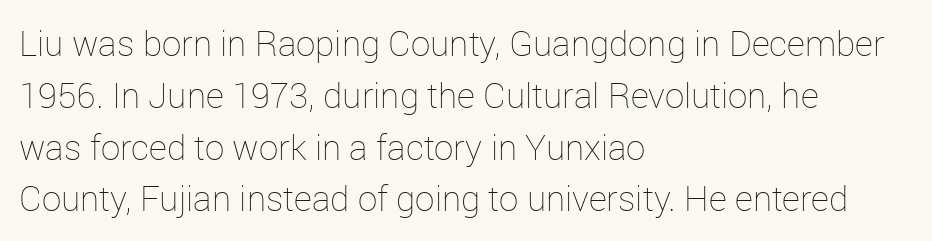
Q: Is the text bold? A: No.
Q: Is the text italic (slanted)? A: No, it is upright.
Q: Is the text underlined? A: No.
Q: How is the paragraph aligned? A: Left-aligned.
Q: Is the spacing between letters normal or unusually wide? A: Normal.
Q: Is the spacing between lines tight, normal or loose? A: Normal.
Q: Width (condensed, normal, or wide)? A: Normal.
Q: Stroke contrast? A: Low.
Q: x-height? A: Medium.
Q: Monospaced? A: No.
